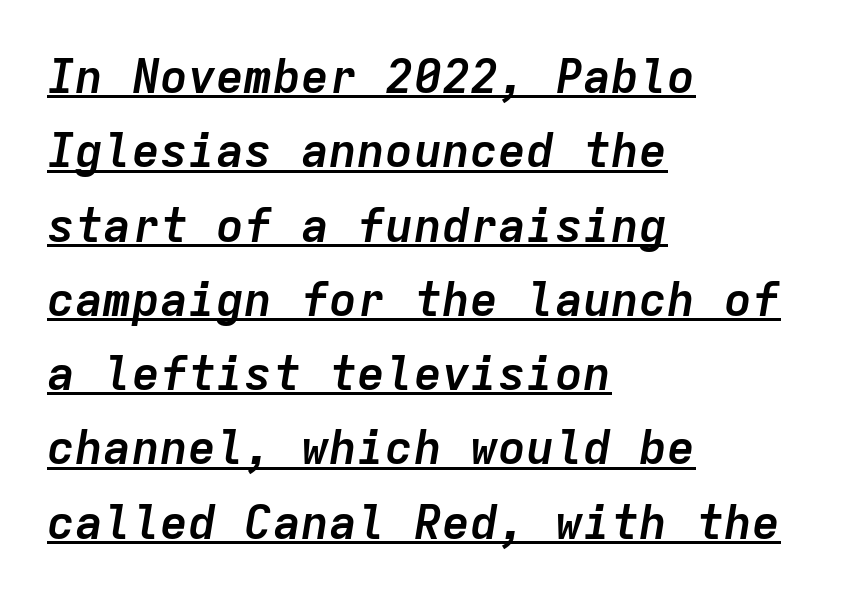
These lines are rendered in a fixed-pitch font. Emphasis-style slanted type is in use. These lines keep a tight, regular rhythm from letter to letter. Stroke thickness is high; the sample reads as a true bold.
